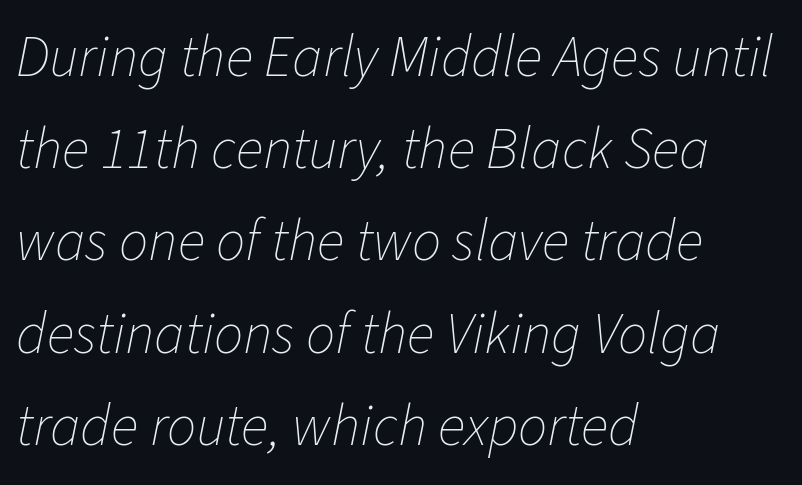
Baseline-to-baseline distance is the conventional proportion of letter height. Stroke mass is kept to a normal reading level or below. Nobody touched the tracking dial on this one. Would a proofreader flag this as italicized? Yes. Each letter keeps its own natural width here, so spacing adapts to shape.
